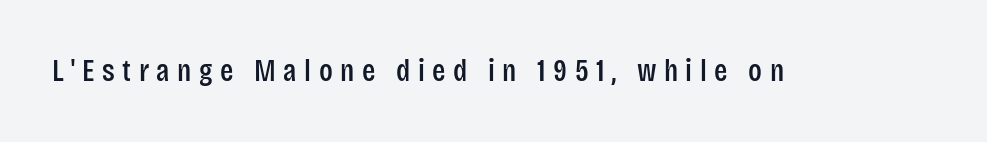
{"serif": "no", "italic": "no", "width": "condensed", "stroke_contrast": "low", "x_height": "large", "monospaced": "no", "underline": "no", "letter_spacing": "wide", "letter_spacing_em": 0.24, "glyph_px": 31}
